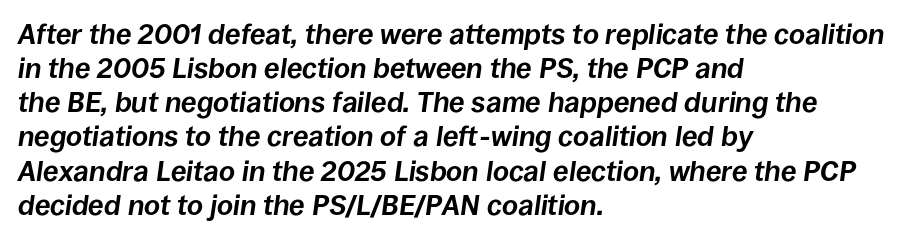
Q: Is the text bold? A: Yes.
Q: Is the text italic (slanted)? A: Yes, it leans right by about 8 degrees.
Q: Is the text underlined? A: No.
Q: How is the paragraph aligned? A: Left-aligned.
Q: Is the spacing between letters normal or unusually wide? A: Normal.
Q: Width (condensed, normal, or wide)? A: Normal.
Q: Stroke contrast? A: Low.
Q: x-height? A: Large.
Q: Monospaced? A: No.
